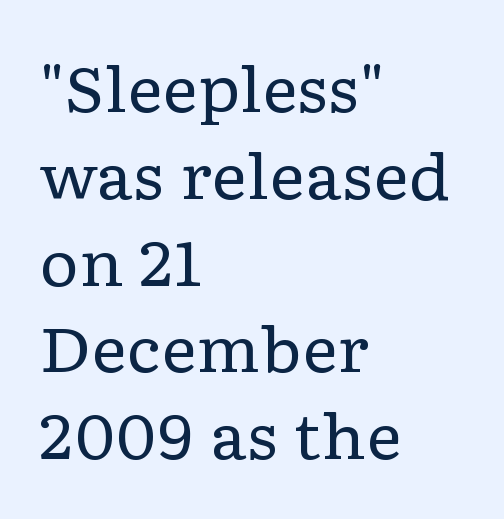
Q: Is the text bold? A: No.
Q: Is the text italic (slanted)? A: No, it is upright.
Q: Is the typeface a serif or a sans-serif typeface? A: Serif.
Q: Is the text underlined? A: No.
Q: How is the paragraph aligned? A: Left-aligned.
Q: Is the spacing between letters normal or unusually wide? A: Normal.
Q: Is the spacing between lines tight, normal or loose? A: Normal.
Q: Width (condensed, normal, or wide)? A: Wide.
Q: Stroke contrast? A: Low.
Q: x-height? A: Medium.
Q: Monospaced? A: No.
